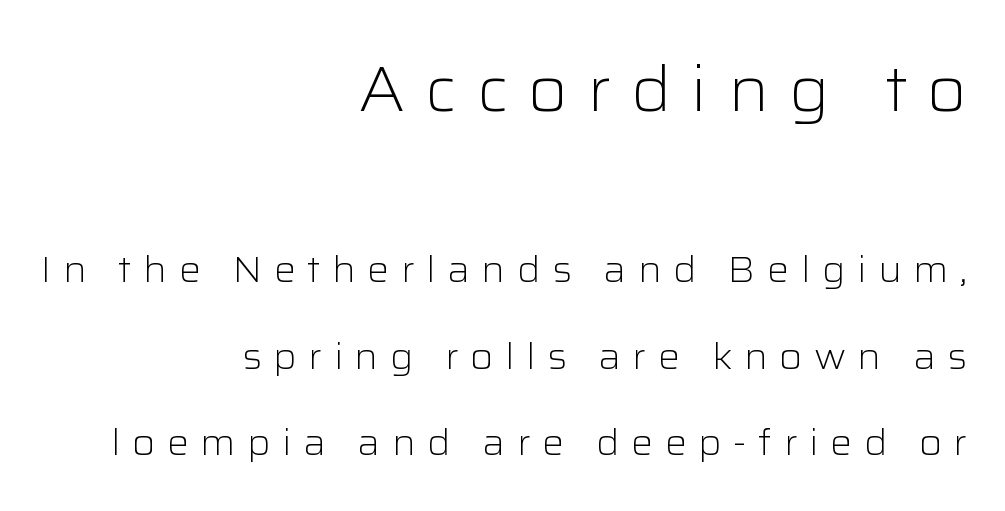
This layout puts the oversized block above and the modest block below. No extra ink here — the face is not bold. The rendering uses natural spacing where letterforms have individual widths. Does the type have serifs? No, each stem ends abruptly. The rag falls on the left side of this text block. The type is letterspaced generously, with wide tracking.
